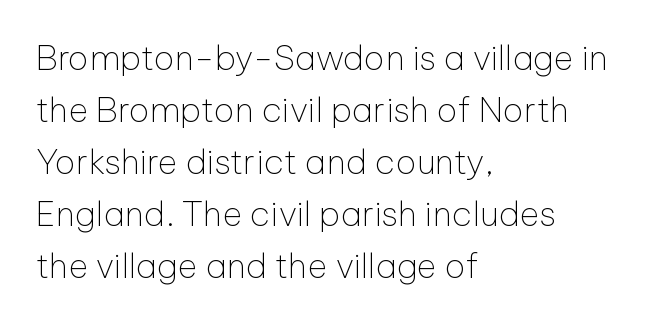
The image shows 34 px thin sans-serif type, upright; set left-aligned, normal line spacing (1.53x), normal letter spacing, not underlined; low stroke contrast and a medium x-height.
